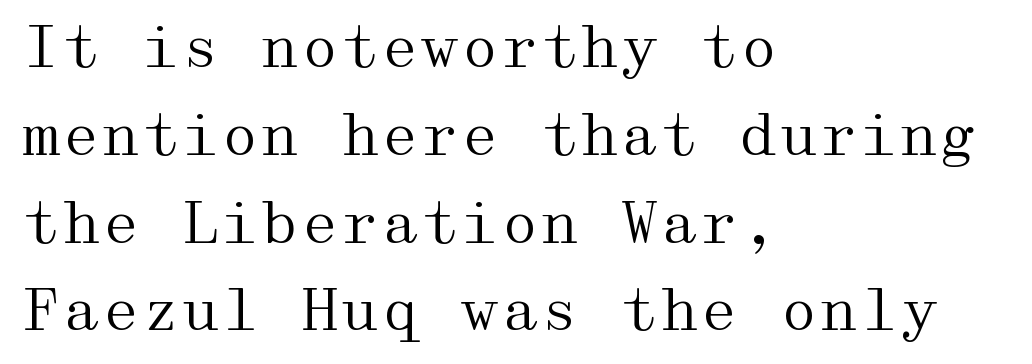
The image shows 57 px regular-weight, wide serif type, upright; set left-aligned, normal line spacing (1.54x), normal letter spacing, not underlined; medium stroke contrast and a medium x-height.
